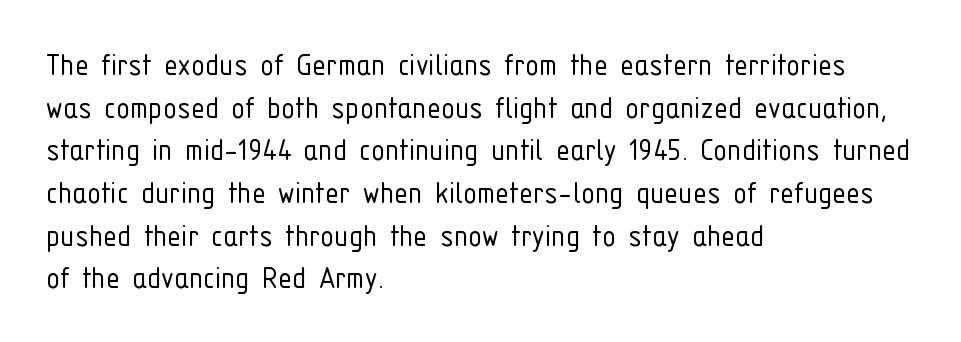
{"serif": "no", "italic": "no", "bold": "no", "weight": "light", "width": "condensed", "stroke_contrast": "low", "x_height": "medium", "monospaced": "no", "underline": "no", "align": "left", "line_spacing_ratio": 1.22, "letter_spacing": "normal", "letter_spacing_em": 0.0, "glyph_px": 35}
